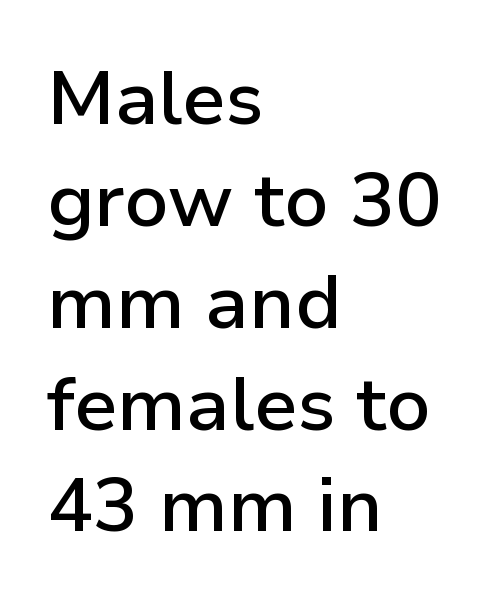
Semibold letterforms, between regular and bold. Unmarked baselines from the first word to the last. The face used here is rendered with its standard letterfit. Short and long lines alike share a common starting point at left. Does the leading feel generous? No, just average.
